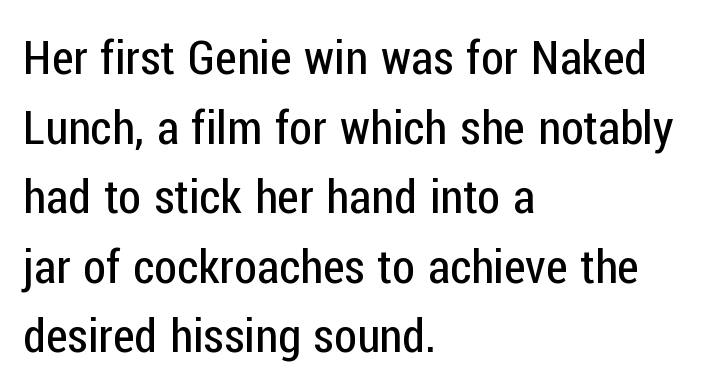
The image shows 47 px regular-weight, condensed sans-serif type, upright; set left-aligned, normal line spacing (1.48x), normal letter spacing, not underlined; low stroke contrast and a medium x-height.
